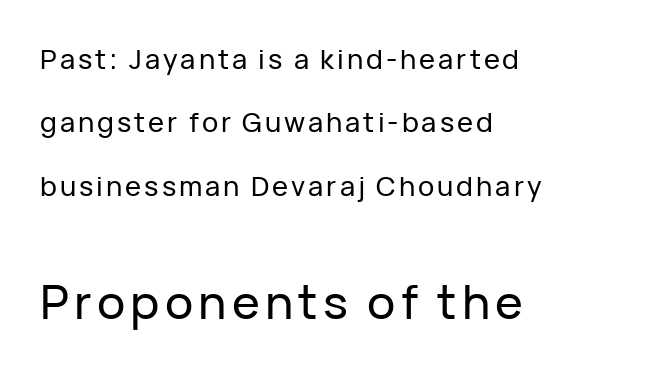
Q: Is the text italic (slanted)? A: No, it is upright.
Q: Is the typeface a serif or a sans-serif typeface? A: Sans-serif.
Q: Is the text underlined? A: No.
Q: How is the paragraph aligned? A: Left-aligned.
Q: Is the spacing between lines tight, normal or loose? A: Loose.
Q: Which block of text is set in a larger size, the first (top) or the second (bottom)? A: The second (bottom) one.
Q: Width (condensed, normal, or wide)? A: Normal.
Q: Stroke contrast? A: Low.
Q: x-height? A: Medium.
Q: Monospaced? A: No.
